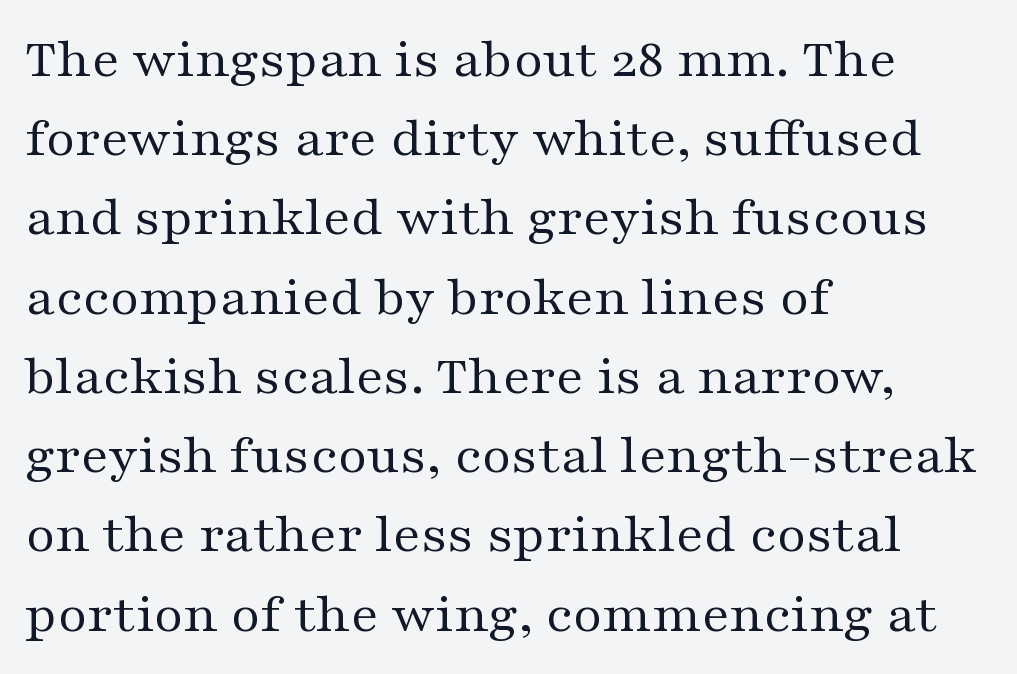
The rendering keeps characters at their native spacing. In terms of posture, this sample is upright. These lines are composed in type with serifs. The space between consecutive lines is moderate. Line beginnings align vertically; line endings do not. Think standard paragraph weight, or any step lighter than that.
